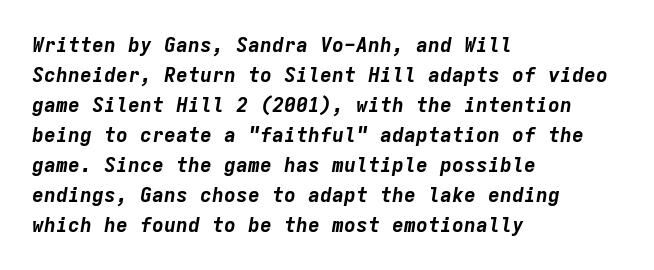
Italic? Definitely — the glyphs are oblique. Caption: bold face, heavy strokes. Baseline-to-baseline distance is the conventional proportion of letter height. Lines of text with bare space underneath. Visually the block forms a straight wall on the left and a jagged coastline on the right.
